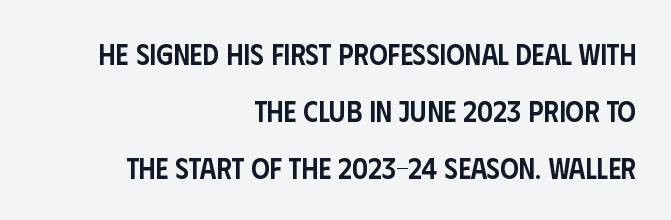
Q: Is the text bold? A: Semi-bold.
Q: Is the text italic (slanted)? A: No, it is upright.
Q: Is the typeface a serif or a sans-serif typeface? A: Sans-serif.
Q: Is the text underlined? A: No.
Q: How is the paragraph aligned? A: Right-aligned.
Q: Is the spacing between letters normal or unusually wide? A: Normal.
Q: Is the spacing between lines tight, normal or loose? A: Loose.
Q: Width (condensed, normal, or wide)? A: Condensed.
Q: Stroke contrast? A: Low.
Q: x-height? A: Large.
Q: Monospaced? A: No.
